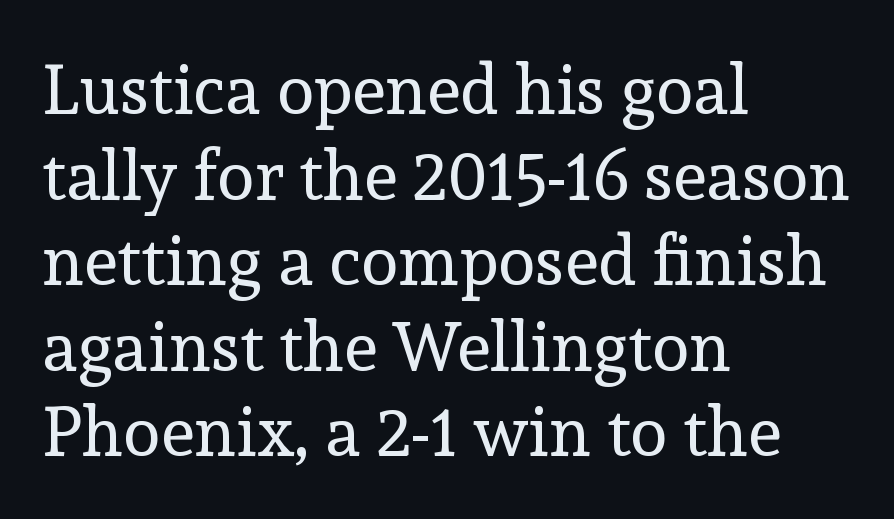
{"serif": "yes", "italic": "no", "bold": "no", "weight": "regular", "width": "normal", "x_height": "medium", "monospaced": "no", "underline": "no", "align": "left", "line_spacing_ratio": 1.24, "letter_spacing": "normal", "letter_spacing_em": 0.0, "glyph_px": 69}
